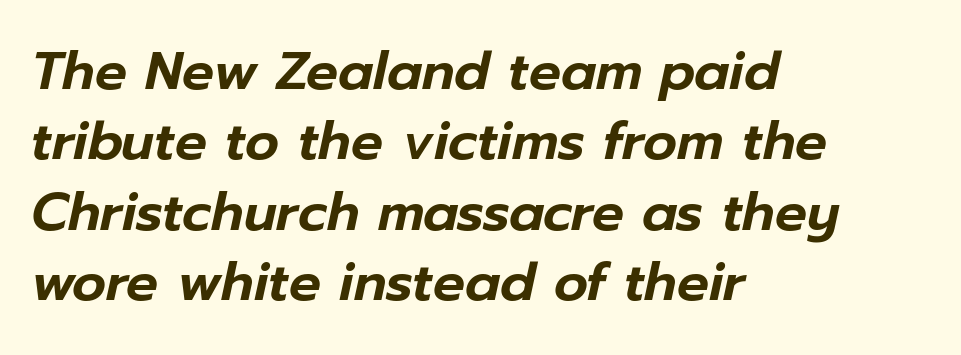
Q: Is the text italic (slanted)? A: Yes, it leans right by about 12 degrees.
Q: Is the text underlined? A: No.
Q: How is the paragraph aligned? A: Left-aligned.
Q: Is the spacing between letters normal or unusually wide? A: Normal.
Q: Is the spacing between lines tight, normal or loose? A: Normal.
Q: Width (condensed, normal, or wide)? A: Normal.
Q: Stroke contrast? A: Low.
Q: x-height? A: Medium.
Q: Monospaced? A: No.
